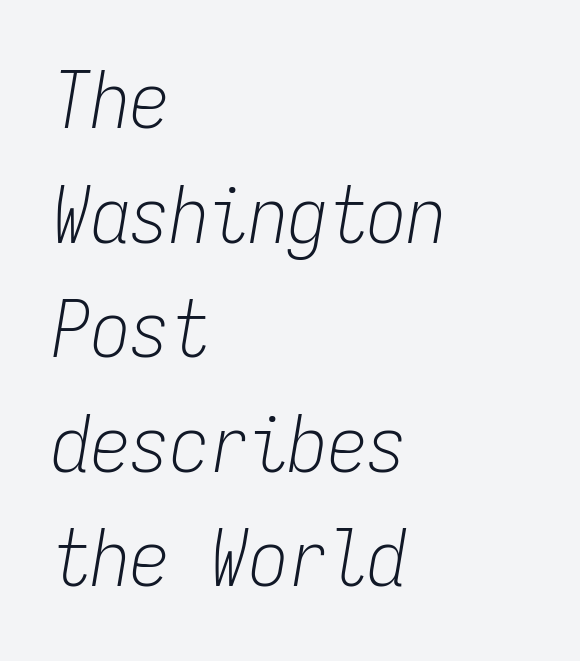
The image shows 79 px light, condensed type, italic (leaning right), monospaced; set left-aligned, normal line spacing (1.45x), normal letter spacing, not underlined; low stroke contrast and a medium x-height.
